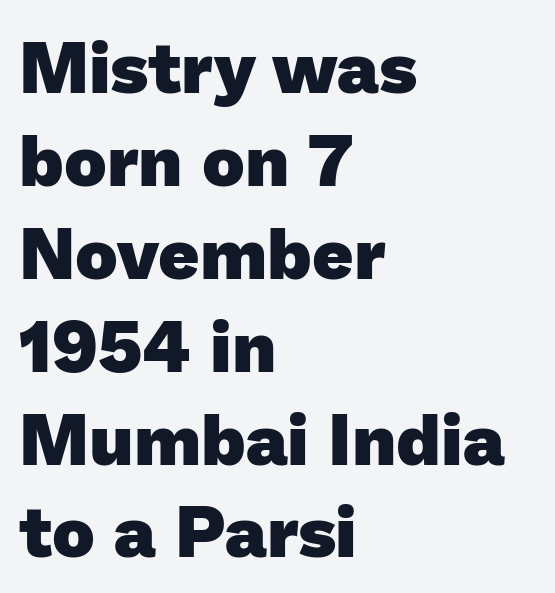
Q: Is the text bold? A: Yes.
Q: Is the typeface a serif or a sans-serif typeface? A: Sans-serif.
Q: Is the text underlined? A: No.
Q: How is the paragraph aligned? A: Left-aligned.
Q: Is the spacing between letters normal or unusually wide? A: Normal.
Q: Is the spacing between lines tight, normal or loose? A: Normal.
Q: Width (condensed, normal, or wide)? A: Normal.
Q: Stroke contrast? A: Low.
Q: x-height? A: Medium.
Q: Monospaced? A: No.
